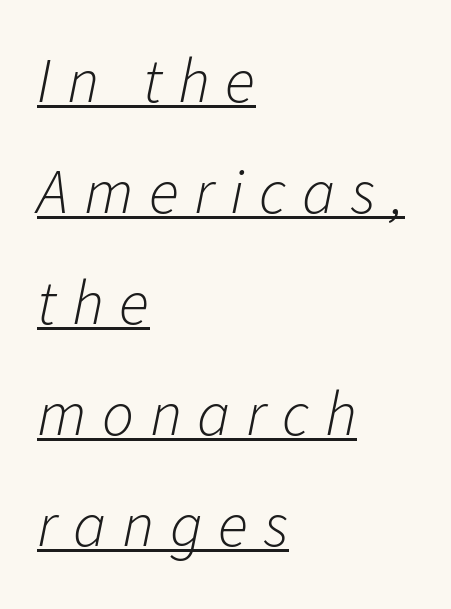
The whole block is typeset with a tilt. What stands out about the letter spacing? Its width — letters are far apart. Stroke mass is kept to a normal reading level or below. A classic flush-left, rag-right setting is used for this passage.
